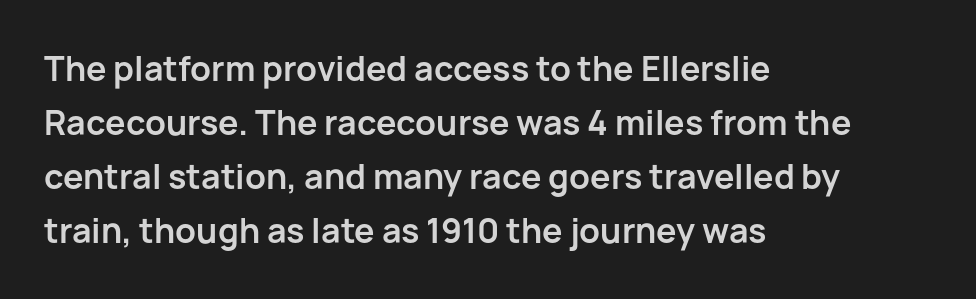
The compositor pushed each line to the left boundary. Strokes here are thick enough to call this a true bold. Leading matches the norm, producing a regular column. Glyph-to-glyph distance matches everyday printed text.
